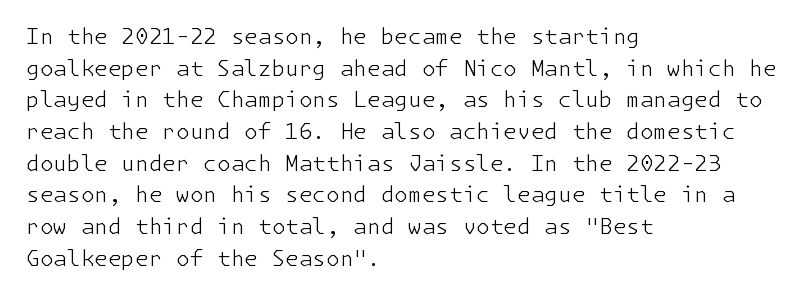
Q: Is the text bold? A: No.
Q: Is the text italic (slanted)? A: No, it is upright.
Q: Is the text underlined? A: No.
Q: How is the paragraph aligned? A: Left-aligned.
Q: Is the spacing between letters normal or unusually wide? A: Normal.
Q: Is the spacing between lines tight, normal or loose? A: Normal.
